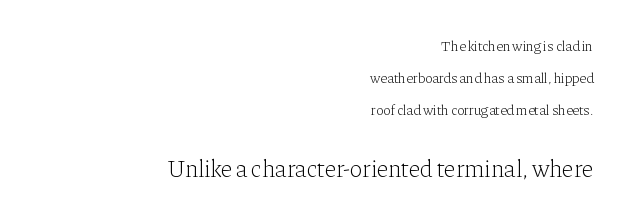
The image shows 24 px text type, upright; set right-aligned, loose line spacing (2.28x), normal letter spacing, not underlined; the second (bottom) block is 1.71x larger.
